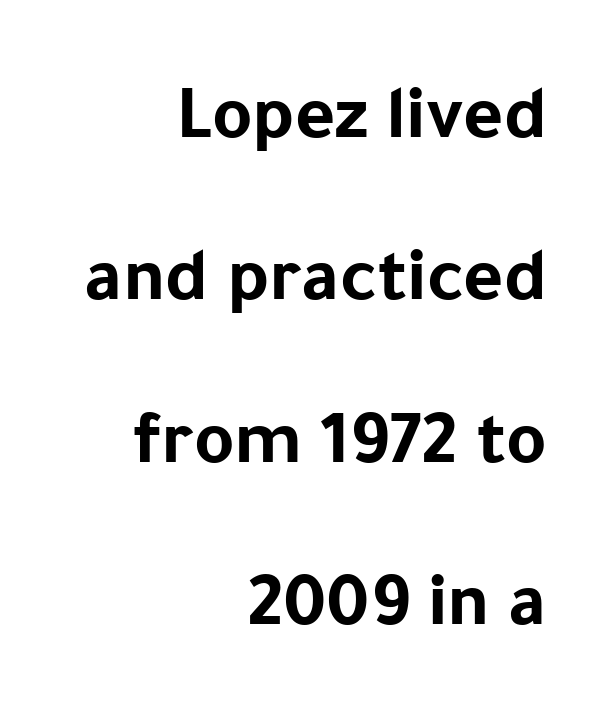
The image shows 77 px bold sans-serif type, upright; set right-aligned, loose line spacing (2.11x), normal letter spacing, not underlined; low stroke contrast and a medium x-height.
